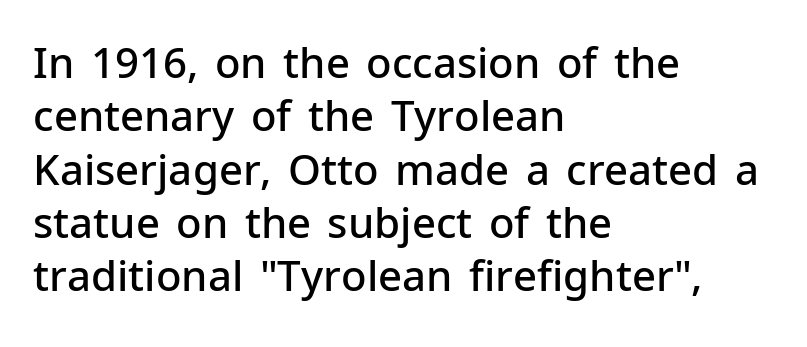
{"serif": "no", "italic": "no", "bold": "semi", "weight": "semibold", "width": "normal", "stroke_contrast": "low", "x_height": "medium", "monospaced": "no", "underline": "no", "align": "left", "line_spacing": "normal", "line_spacing_ratio": 1.27, "letter_spacing": "normal", "letter_spacing_em": 0.0, "glyph_px": 42}
